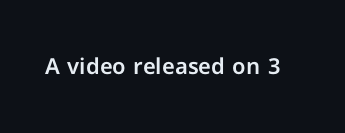
The image shows 22 px text type, upright; set normal letter spacing, not underlined.
